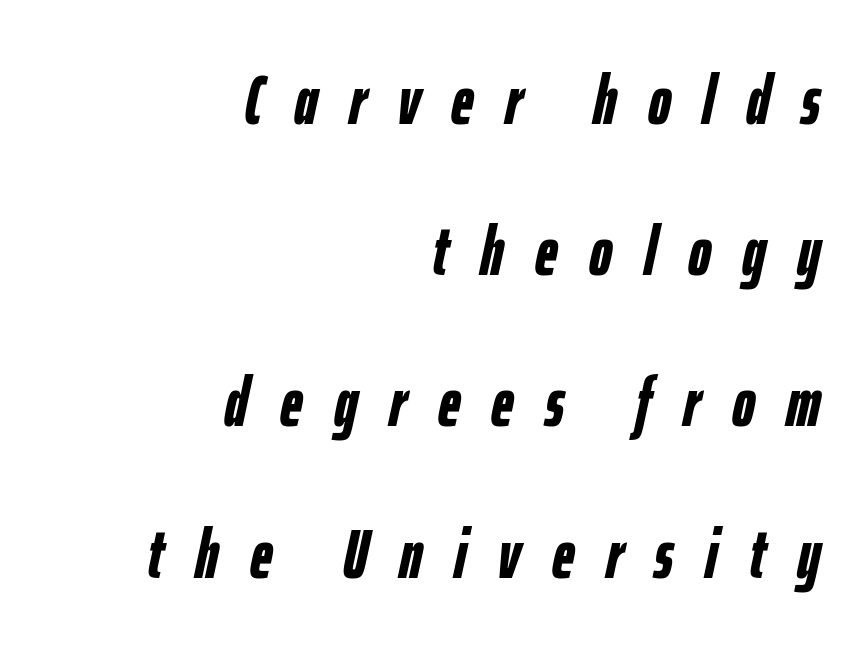
Q: Is the text bold? A: Yes.
Q: Is the text italic (slanted)? A: Yes, it leans right by about 12 degrees.
Q: Is the text underlined? A: No.
Q: How is the paragraph aligned? A: Right-aligned.
Q: Is the spacing between letters normal or unusually wide? A: Unusually wide.
Q: Is the spacing between lines tight, normal or loose? A: Loose.
Q: Width (condensed, normal, or wide)? A: Condensed.
Q: Stroke contrast? A: Low.
Q: x-height? A: Medium.
Q: Monospaced? A: No.
